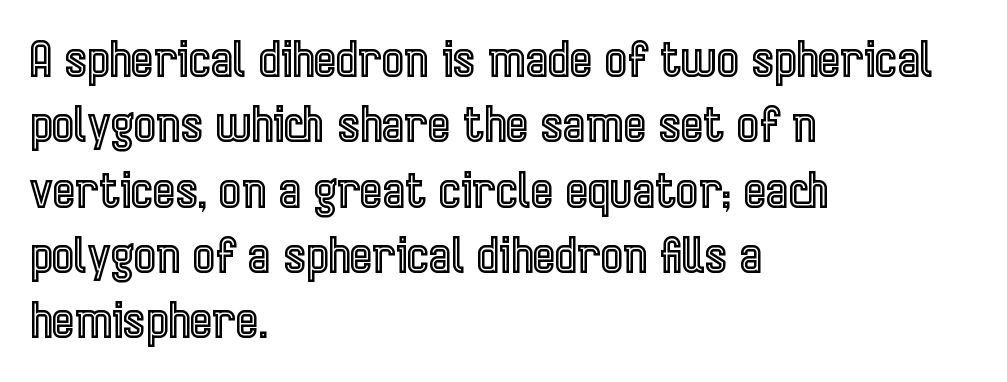
{"italic": "no", "width": "condensed", "x_height": "medium", "monospaced": "no", "underline": "no", "align": "left", "line_spacing": "normal", "line_spacing_ratio": 1.36, "letter_spacing": "normal", "letter_spacing_em": 0.0, "glyph_px": 48}
